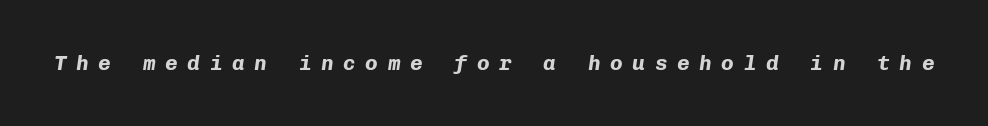
{"italic": "yes", "lean": "right", "slant_degrees": 8, "bold": "yes", "underline": "no", "letter_spacing": "wide", "letter_spacing_em": 0.46, "glyph_px": 21}
